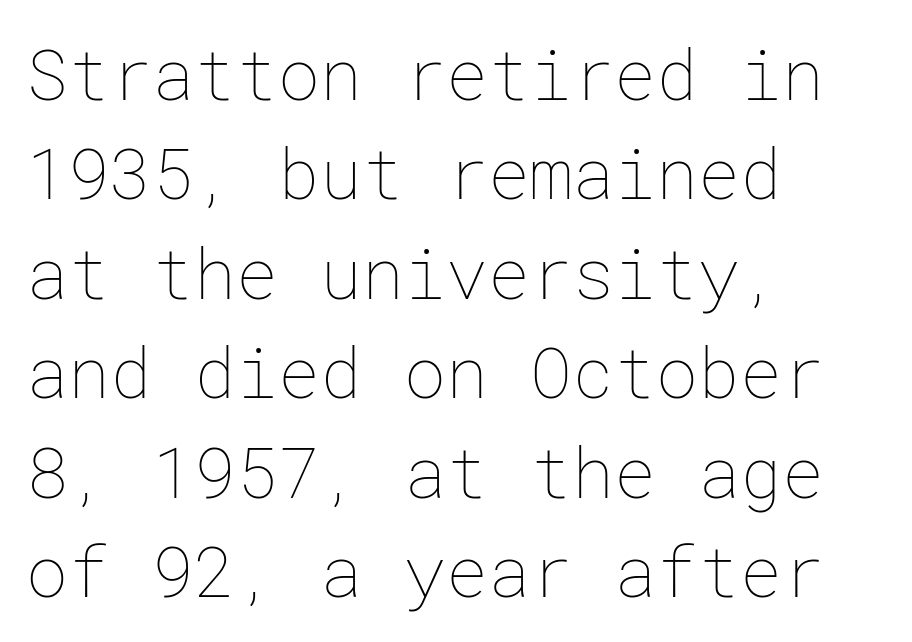
{"italic": "no", "bold": "no", "weight": "thin", "width": "normal", "stroke_contrast": "low", "x_height": "medium", "underline": "no", "align": "left", "line_spacing": "normal", "line_spacing_ratio": 1.42, "letter_spacing": "normal", "letter_spacing_em": 0.0, "glyph_px": 70}
